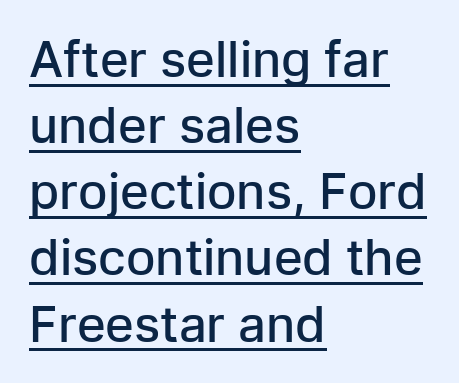
It's the straight-up-and-down kind of type. Think of a printed novel: that variable character pitch is what you see here. Tracking here is standard; glyphs follow each other at the usual distance. Stems and bowls a touch heavier than normal — semibold. Which margin do the lines hug? The left one — the right edge is uneven.
